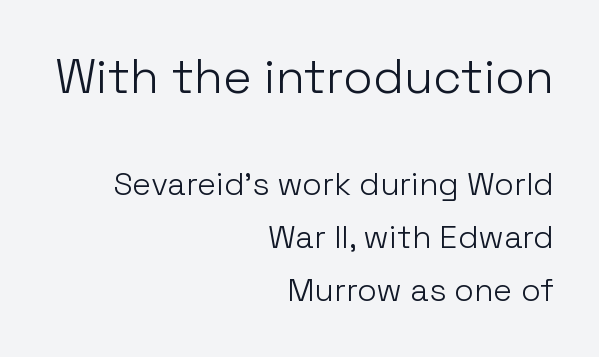
The image shows 48 px light sans-serif type, upright; set right-aligned, normal line spacing (1.66x), normal letter spacing, not underlined; the first (top) block is 1.5x larger; low stroke contrast and a medium x-height.
